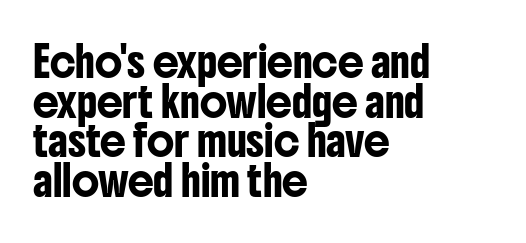
{"serif": "no", "italic": "no", "width": "condensed", "stroke_contrast": "low", "x_height": "medium", "monospaced": "no", "underline": "no", "align": "left", "line_spacing": "normal", "line_spacing_ratio": 1.37, "letter_spacing": "normal", "letter_spacing_em": 0.0, "glyph_px": 29}
